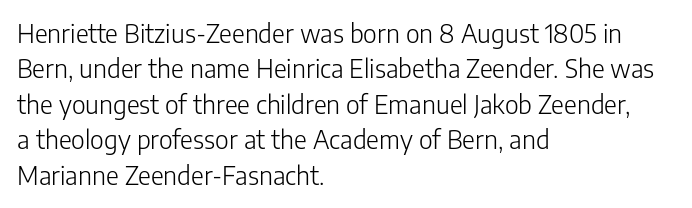
Q: Is the text bold? A: No.
Q: Is the text italic (slanted)? A: No, it is upright.
Q: Is the text underlined? A: No.
Q: How is the paragraph aligned? A: Left-aligned.
Q: Is the spacing between letters normal or unusually wide? A: Normal.
Q: Is the spacing between lines tight, normal or loose? A: Normal.
